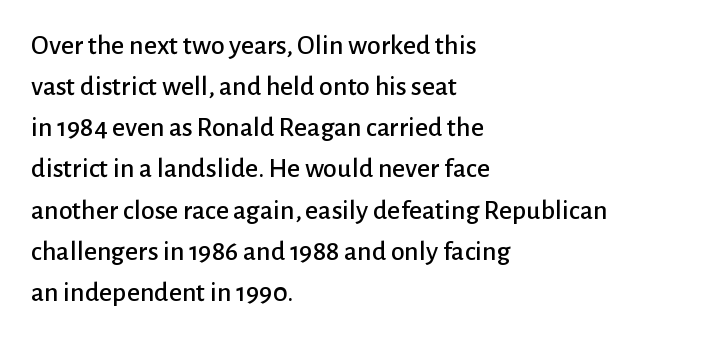
Q: Is the text italic (slanted)? A: No, it is upright.
Q: Is the typeface a serif or a sans-serif typeface? A: Sans-serif.
Q: Is the text underlined? A: No.
Q: How is the paragraph aligned? A: Left-aligned.
Q: Is the spacing between letters normal or unusually wide? A: Normal.
Q: Is the spacing between lines tight, normal or loose? A: Normal.
Q: Width (condensed, normal, or wide)? A: Normal.
Q: Stroke contrast? A: Low.
Q: x-height? A: Medium.
Q: Monospaced? A: No.
